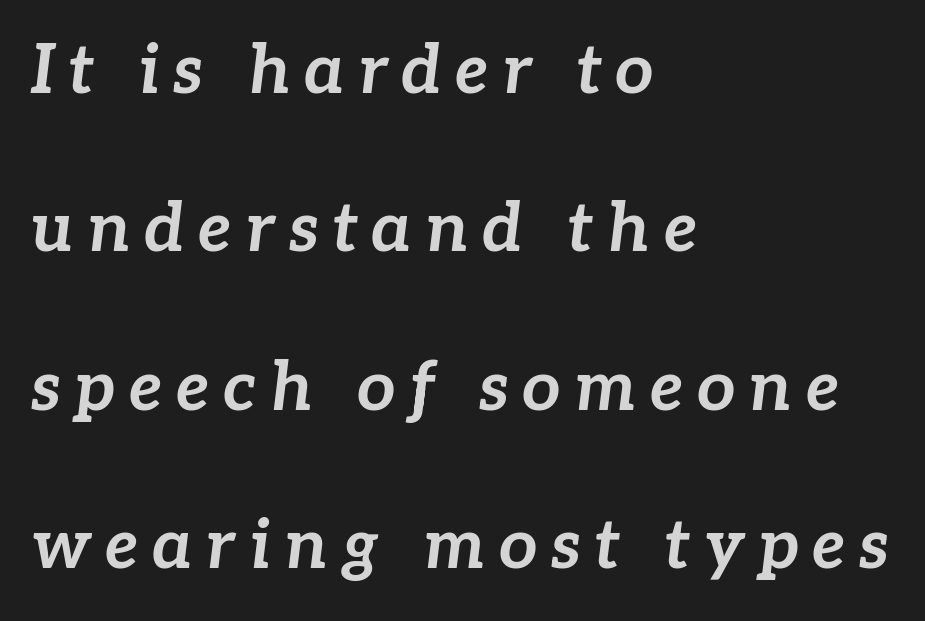
The image shows 68 px bold type, italic (leaning right); set left-aligned, loose line spacing (2.33x), unusually wide letter spacing (+0.2 em), not underlined; low stroke contrast and a medium x-height.
